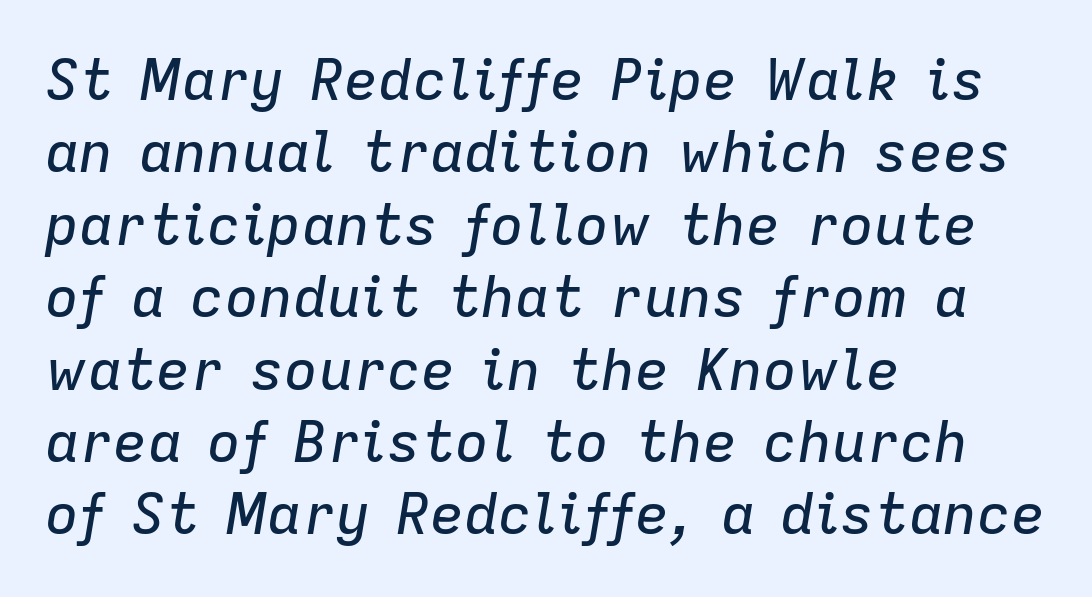
The image shows 57 px text type, italic (leaning right); set left-aligned, normal line spacing (1.27x), normal letter spacing, not underlined; low stroke contrast and a medium x-height.
